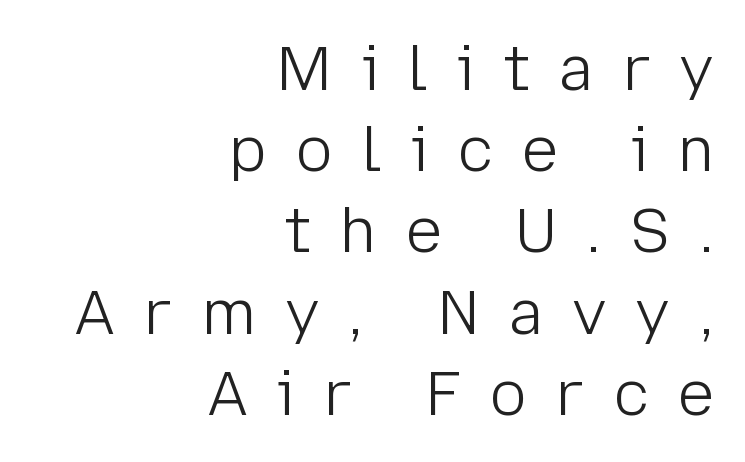
The image shows 62 px light sans-serif type, upright; set right-aligned, normal line spacing (1.31x), unusually wide letter spacing (+0.46 em), not underlined; low stroke contrast and a medium x-height.
